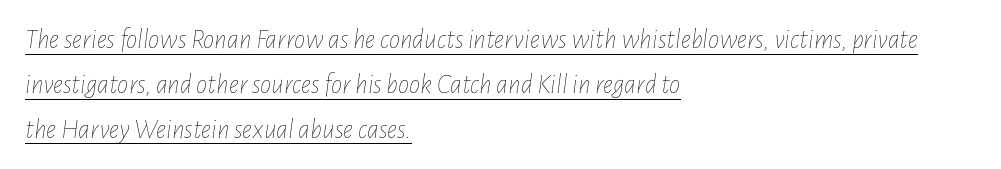
{"italic": "yes", "lean": "right", "slant_degrees": 7, "bold": "no", "weight": "thin", "width": "condensed", "stroke_contrast": "low", "x_height": "medium", "monospaced": "no", "underline": "yes", "align": "left", "line_spacing": "normal", "line_spacing_ratio": 1.6, "letter_spacing": "normal", "letter_spacing_em": 0.0, "glyph_px": 28}
